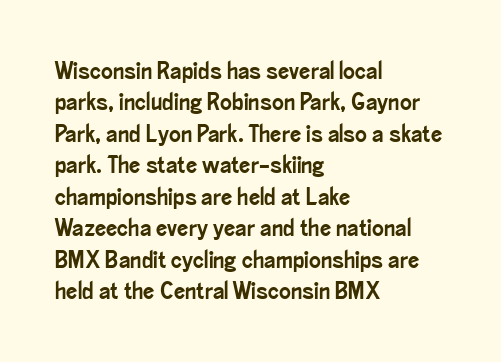
Q: Is the text italic (slanted)? A: No, it is upright.
Q: Is the text underlined? A: No.
Q: How is the paragraph aligned? A: Left-aligned.
Q: Is the spacing between letters normal or unusually wide? A: Normal.
Q: Is the spacing between lines tight, normal or loose? A: Normal.
